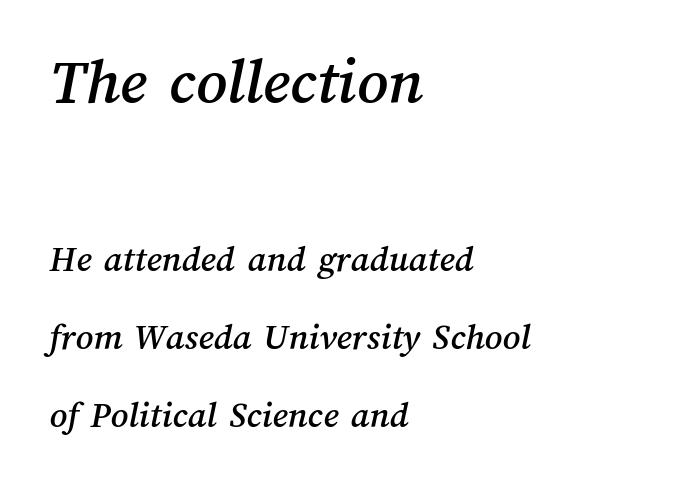
Q: Is the text underlined? A: No.
Q: How is the paragraph aligned? A: Left-aligned.
Q: Is the spacing between letters normal or unusually wide? A: Normal.
Q: Is the spacing between lines tight, normal or loose? A: Loose.
Q: Which block of text is set in a larger size, the first (top) or the second (bottom)? A: The first (top) one.
Q: Width (condensed, normal, or wide)? A: Normal.
Q: Stroke contrast? A: Medium.
Q: x-height? A: Medium.
Q: Monospaced? A: No.
